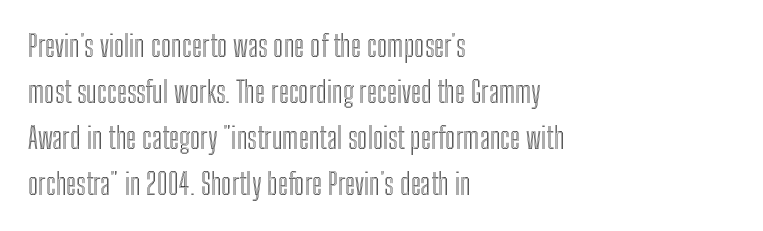
Q: Is the text italic (slanted)? A: No, it is upright.
Q: Is the text underlined? A: No.
Q: How is the paragraph aligned? A: Left-aligned.
Q: Is the spacing between letters normal or unusually wide? A: Normal.
Q: Is the spacing between lines tight, normal or loose? A: Normal.
Q: Width (condensed, normal, or wide)? A: Condensed.
Q: x-height? A: Medium.
Q: Monospaced? A: No.
